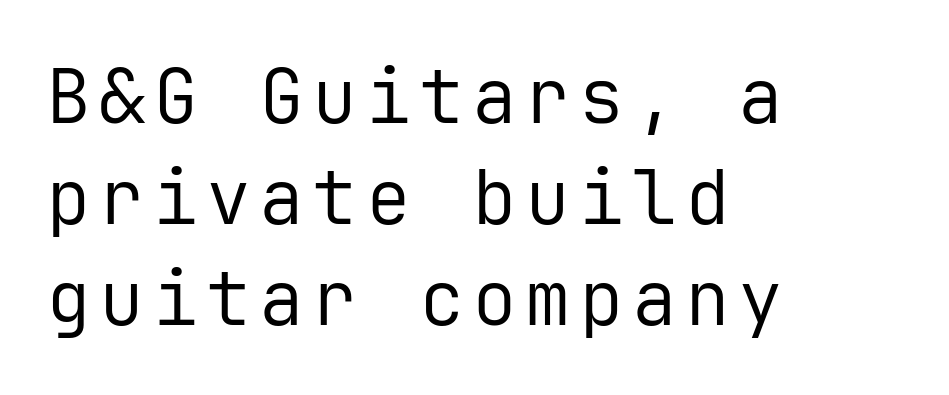
Q: Is the text bold? A: No.
Q: Is the text italic (slanted)? A: No, it is upright.
Q: Is the typeface a serif or a sans-serif typeface? A: Sans-serif.
Q: Is the text underlined? A: No.
Q: How is the paragraph aligned? A: Left-aligned.
Q: Is the spacing between lines tight, normal or loose? A: Normal.
Q: Width (condensed, normal, or wide)? A: Normal.
Q: Stroke contrast? A: Low.
Q: x-height? A: Medium.
Q: Monospaced? A: Yes.
